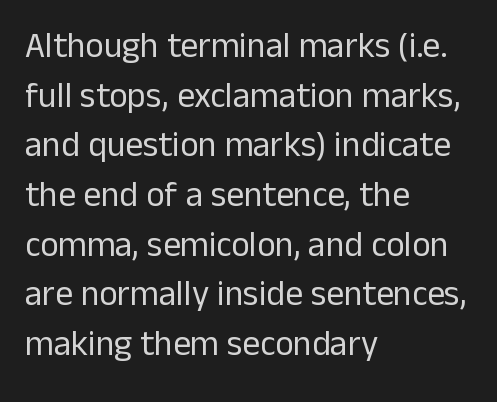
Q: Is the text bold? A: No.
Q: Is the text italic (slanted)? A: No, it is upright.
Q: Is the typeface a serif or a sans-serif typeface? A: Sans-serif.
Q: Is the text underlined? A: No.
Q: How is the paragraph aligned? A: Left-aligned.
Q: Is the spacing between letters normal or unusually wide? A: Normal.
Q: Is the spacing between lines tight, normal or loose? A: Normal.
Q: Width (condensed, normal, or wide)? A: Normal.
Q: Stroke contrast? A: Low.
Q: x-height? A: Medium.
Q: Monospaced? A: No.
